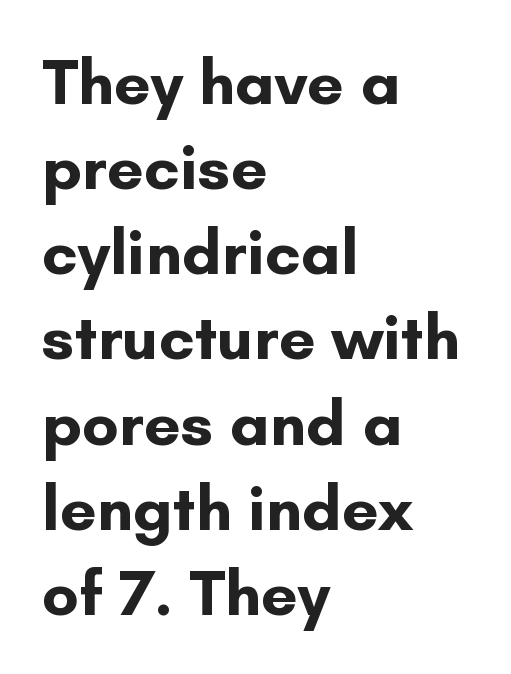
Thick stems and heavy bowls — unmistakably bold. The glyphs in this specimen are sans serif. This sample keeps an unexceptional amount of space between lines. Think of a printed novel: that variable character pitch is what you see here. Does the lettering tilt? It doesn't — this is upright. The space directly below the letters is spotless.
